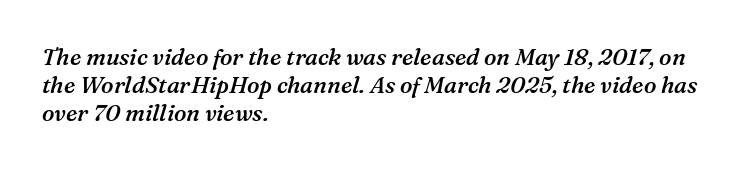
The passage shown is not underscored anywhere. Look at the stroke-to-counter ratio: somewhat heavy, a semibold. Typeset ragged right — the left edge is the straight one. The text carries the slant typical of an italic or oblique font. Look at the tracking — it's just the regular setting, nothing added.
